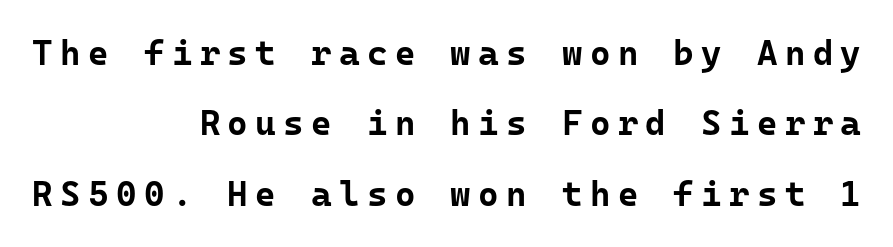
{"serif": "no", "italic": "no", "bold": "yes", "weight": "bold", "width": "normal", "stroke_contrast": "low", "x_height": "medium", "monospaced": "yes", "underline": "no", "align": "right", "line_spacing": "loose", "line_spacing_ratio": 2.01, "letter_spacing": "wide", "letter_spacing_em": 0.21, "glyph_px": 35}
